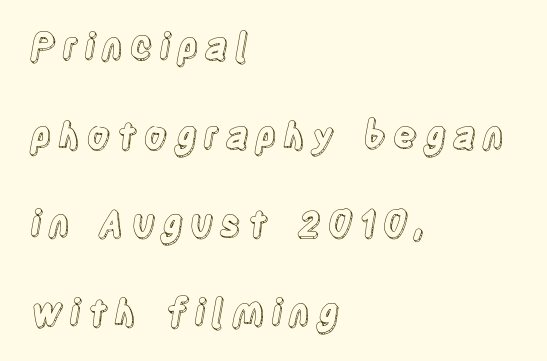
The image shows 36 px condensed type; set left-aligned, loose line spacing (2.46x), not underlined; a large x-height.
